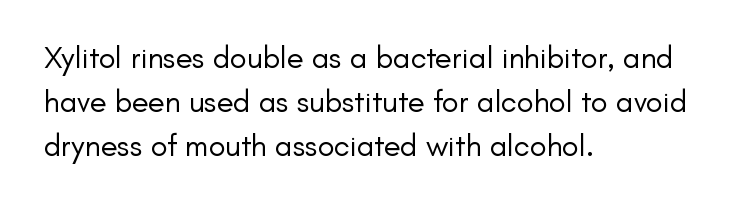
The image shows 31 px regular-weight sans-serif type, upright; set left-aligned, normal line spacing (1.42x), normal letter spacing, not underlined; low stroke contrast and a small x-height.
